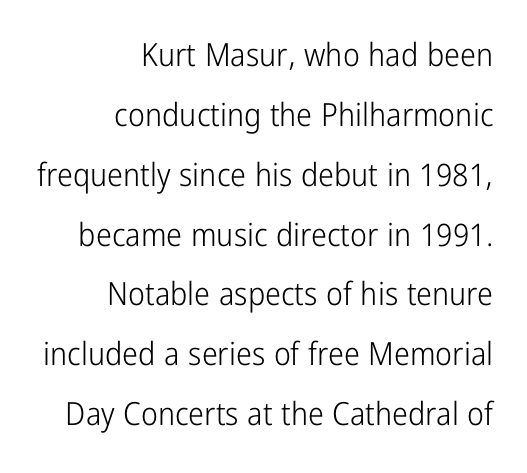
Q: Is the text bold? A: No.
Q: Is the text italic (slanted)? A: No, it is upright.
Q: Is the typeface a serif or a sans-serif typeface? A: Sans-serif.
Q: Is the text underlined? A: No.
Q: How is the paragraph aligned? A: Right-aligned.
Q: Is the spacing between letters normal or unusually wide? A: Normal.
Q: Width (condensed, normal, or wide)? A: Condensed.
Q: Stroke contrast? A: Low.
Q: x-height? A: Medium.
Q: Monospaced? A: No.
